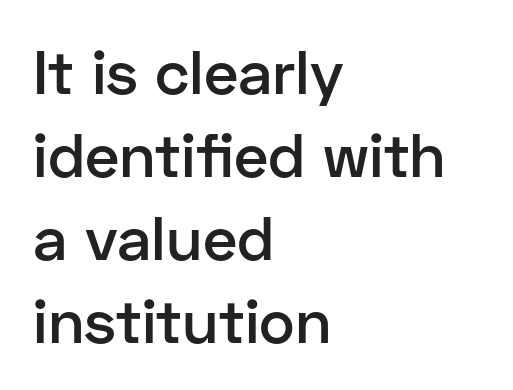
The image shows 61 px semibold sans-serif type, upright; set left-aligned, normal line spacing (1.36x), normal letter spacing, not underlined; low stroke contrast and a medium x-height.
